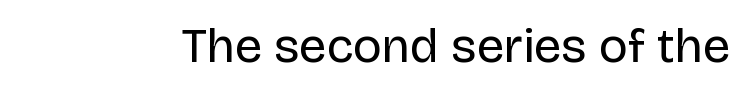
The image shows 49 px regular-weight sans-serif type, upright; set normal letter spacing, not underlined; low stroke contrast and a large x-height.
